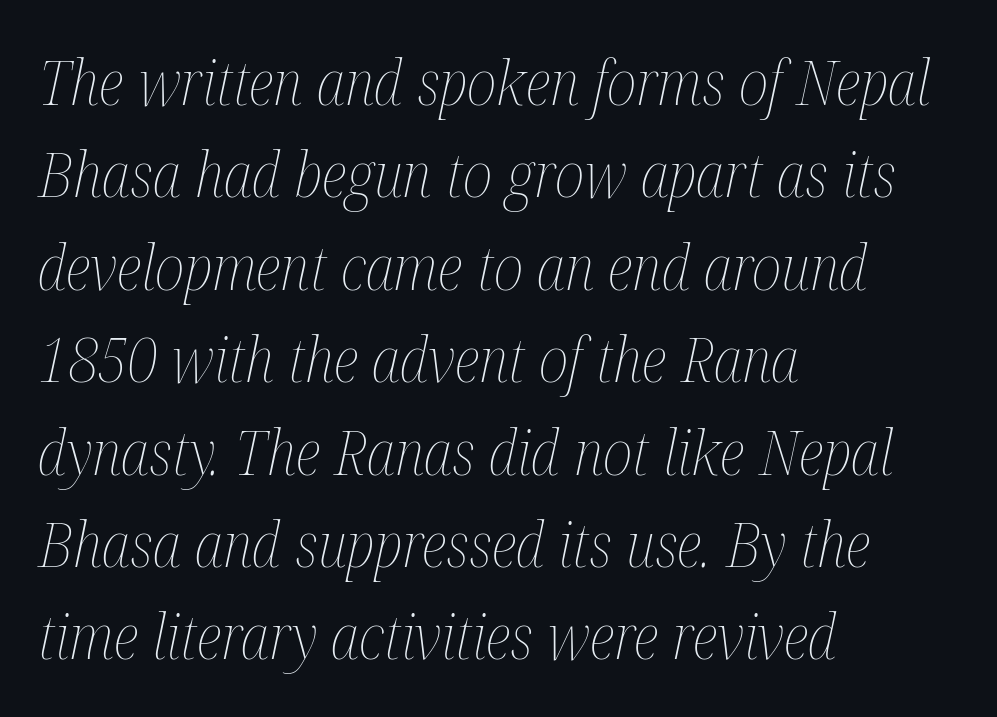
The image shows 62 px thin, condensed type, italic (leaning right); set left-aligned, normal line spacing (1.49x), normal letter spacing, not underlined; medium stroke contrast and a medium x-height.
